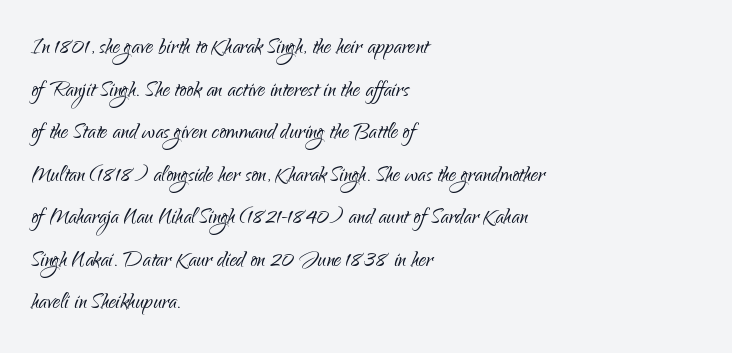
The image shows 28 px light sans-serif type; set left-aligned, normal line spacing (1.52x), normal letter spacing, not underlined; low stroke contrast and a small x-height.
